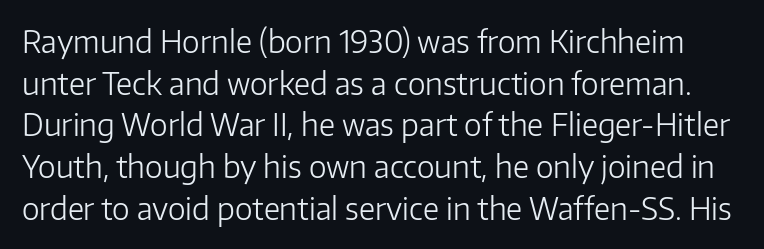
The image shows 30 px light sans-serif type, upright; set normal line spacing (1.39x), normal letter spacing, not underlined; low stroke contrast and a medium x-height.
